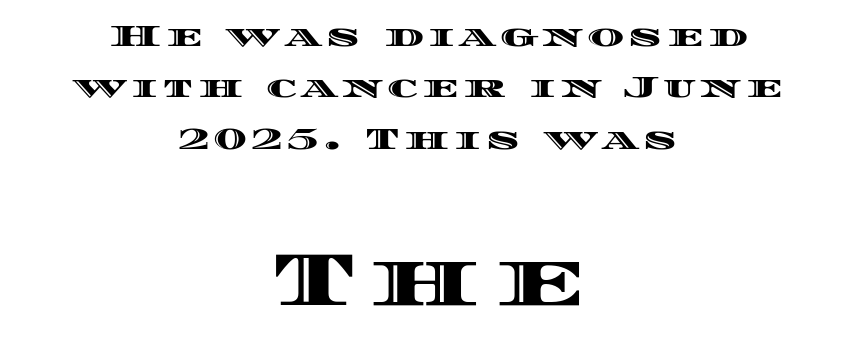
Character widths vary here, with narrow letters taking less room than wide ones. Casual observation: everything's sitting right in the middle. Successive baselines arrive at the customary interval. Block two is the big one; block one sits smaller above it.
